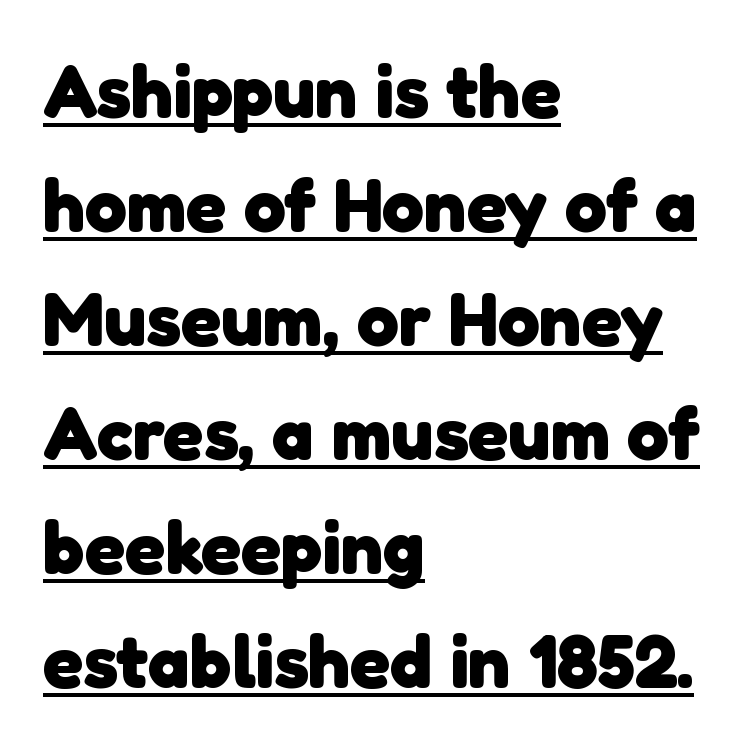
The face used here appears with an underline applied. Is this a fixed-width face? No — the glyphs have proportional, varying widths. Each glyph is drawn with heavy, bold strokes. The compositor pushed each line to the left boundary. The lines sit at an ordinary, default distance from one another. You can tell from the bare stems that sans-serif type was used.
